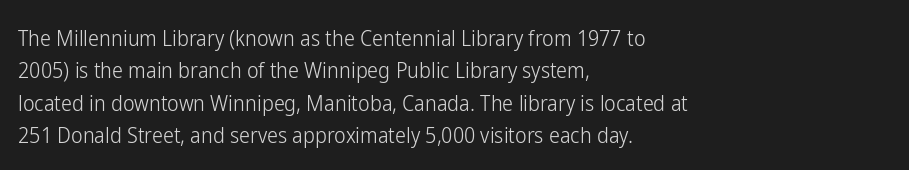
Does extra space separate the letters? No, they use regular spacing. Compared with a typical body face, this is equally light or lighter still. Casual observation: everything's shoved over to the left. This sample keeps an unexceptional amount of space between lines.
